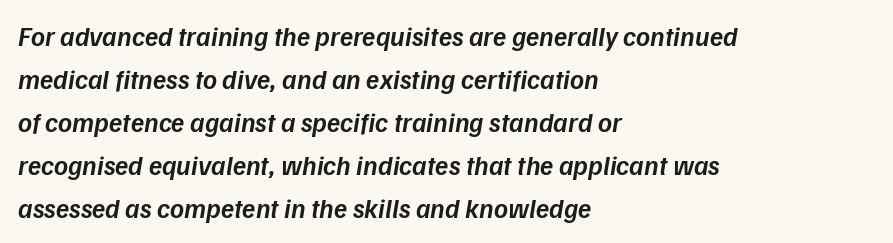
The rendering anchors every line to the left-hand side. Between one letter and the next there's only the usual sliver of space. Regarding leading, the lines here are spaced in the standard way. The strip under each line holds only bare page.
